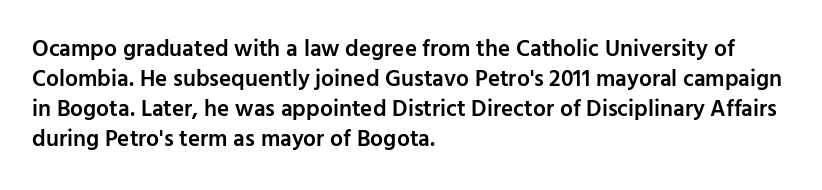
{"italic": "no", "bold": "semi", "underline": "no", "align": "left", "line_spacing": "normal", "line_spacing_ratio": 1.3, "letter_spacing": "normal", "letter_spacing_em": 0.0, "glyph_px": 23}
